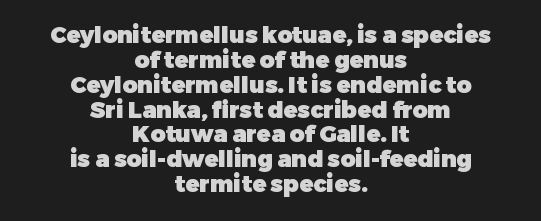
The image shows 23 px bold type, upright; set centered, tight line spacing (1.08x), normal letter spacing, not underlined.
